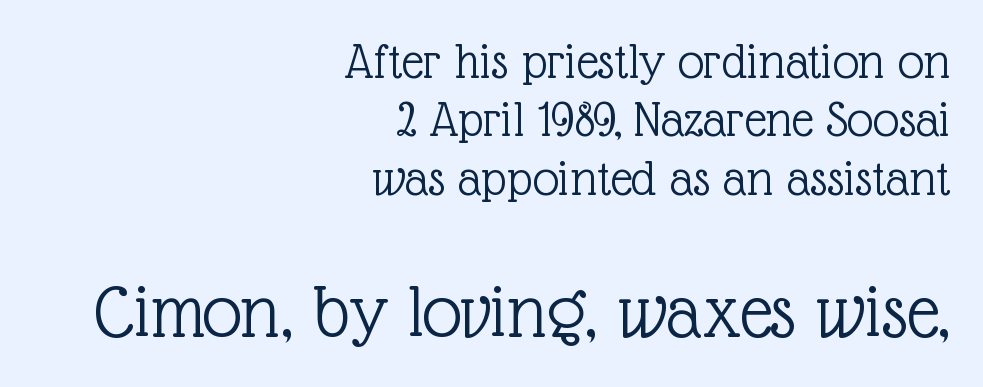
{"serif": "yes", "italic": "no", "bold": "no", "weight": "light", "width": "normal", "x_height": "medium", "monospaced": "no", "underline": "no", "align": "right", "line_spacing": "tight", "line_spacing_ratio": 1.1, "letter_spacing": "normal", "letter_spacing_em": 0.0, "larger_block": "second", "size_ratio": 1.49, "glyph_px": 79}
